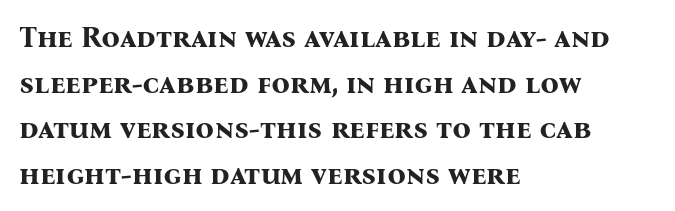
{"serif": "yes", "italic": "no", "bold": "yes", "weight": "bold", "width": "normal", "stroke_contrast": "medium", "x_height": "medium", "monospaced": "no", "underline": "no", "align": "left", "line_spacing": "normal", "line_spacing_ratio": 1.57, "letter_spacing": "normal", "letter_spacing_em": 0.0, "glyph_px": 29}
